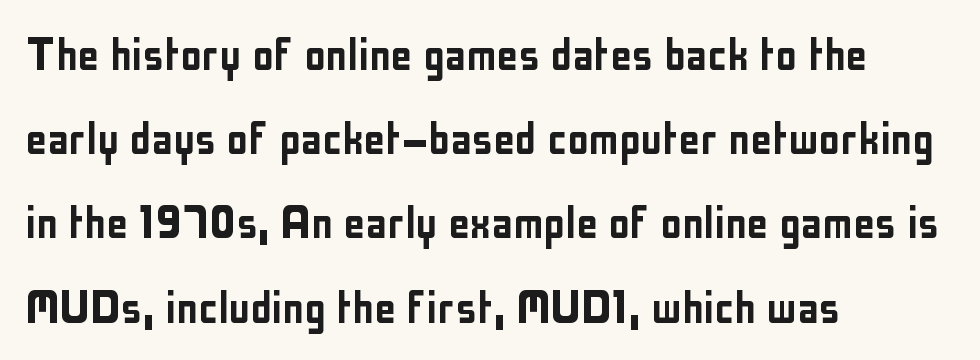
{"serif": "no", "italic": "no", "width": "condensed", "stroke_contrast": "low", "x_height": "medium", "monospaced": "no", "underline": "no", "align": "left", "line_spacing": "normal", "line_spacing_ratio": 1.56, "letter_spacing": "normal", "letter_spacing_em": 0.0, "glyph_px": 54}
